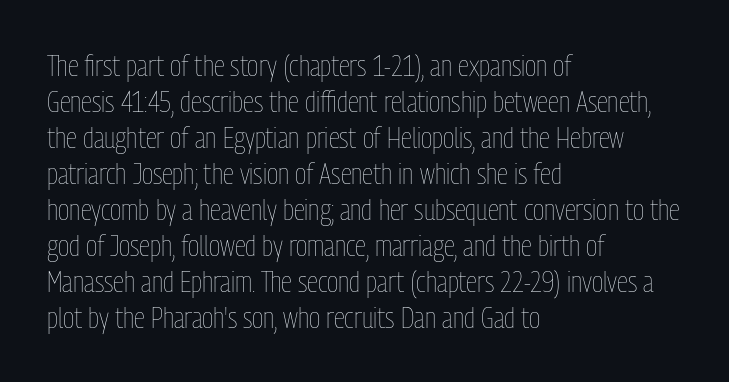
{"italic": "no", "bold": "no", "weight": "thin", "width": "condensed", "stroke_contrast": "low", "x_height": "medium", "monospaced": "no", "underline": "no", "align": "left", "line_spacing_ratio": 1.24, "letter_spacing": "normal", "letter_spacing_em": 0.0, "glyph_px": 29}
